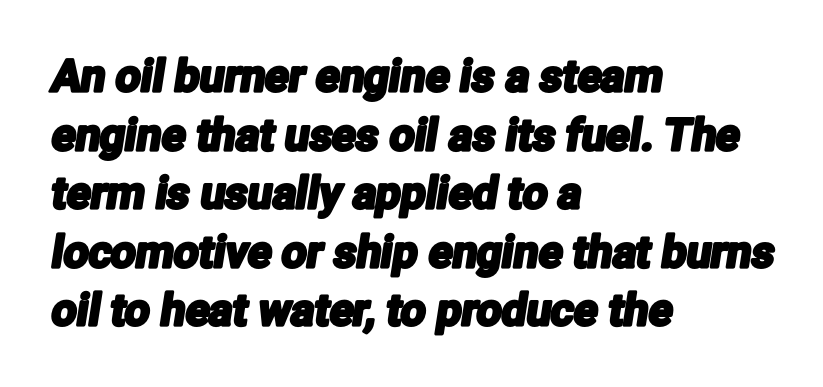
The image shows 44 px condensed sans-serif type; set left-aligned, normal line spacing (1.33x), normal letter spacing, not underlined; low stroke contrast and a medium x-height.
